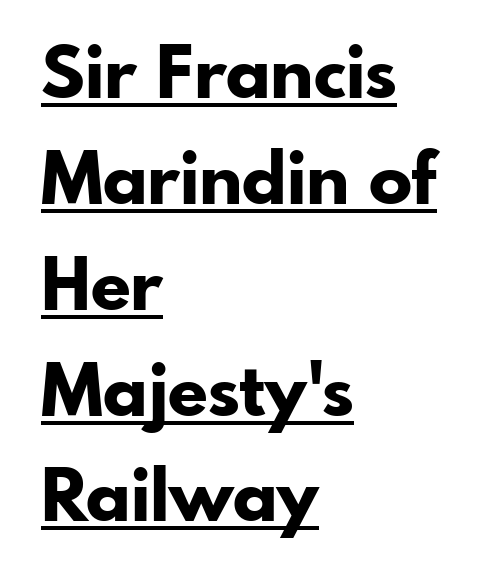
Weight: bold. I'd call this a sans setting — the letters go barefoot. Students, note that the glyphs here touch the page at normal intervals. One-word summary of the alignment: left. No italicization has been applied; the sample stays upright. Interline gaps are of average width in this sample.
